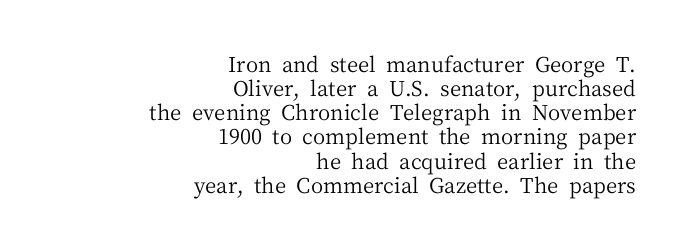
{"italic": "no", "bold": "no", "underline": "no", "align": "right", "line_spacing": "tight", "line_spacing_ratio": 1.15, "letter_spacing": "normal", "letter_spacing_em": 0.0, "glyph_px": 21}
